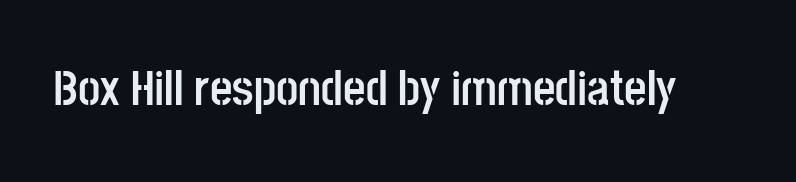
{"serif": "no", "italic": "no", "bold": "yes", "weight": "semibold", "width": "condensed", "stroke_contrast": "low", "x_height": "large", "monospaced": "no", "underline": "no", "letter_spacing": "normal", "letter_spacing_em": 0.0, "glyph_px": 49}
